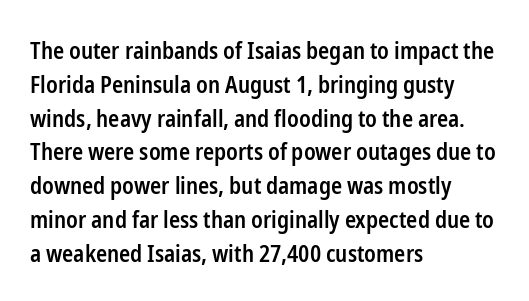
Q: Is the text bold? A: Semi-bold.
Q: Is the text italic (slanted)? A: No, it is upright.
Q: Is the text underlined? A: No.
Q: How is the paragraph aligned? A: Left-aligned.
Q: Is the spacing between letters normal or unusually wide? A: Normal.
Q: Is the spacing between lines tight, normal or loose? A: Normal.
